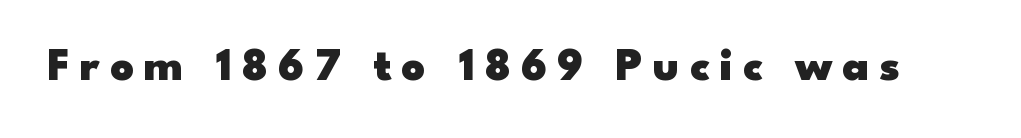
Quick note: not italic, upright. Character widths vary here, with narrow letters taking less room than wide ones. The space beneath each line is pristine and unruled. Look at the bottom of the vertical strokes: they stop flat, with no serifs. Compared with typical body copy, the letter spacing here is much looser. Notice how thick the strokes are: this is what a full bold looks like.
